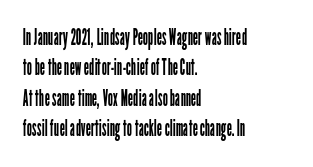
The space directly below the letters is spotless. Caption: standard tracking, unaltered. Vertically, the passage feels balanced, rows spaced as you'd expect. Does the lettering tilt? It doesn't — this is upright.
